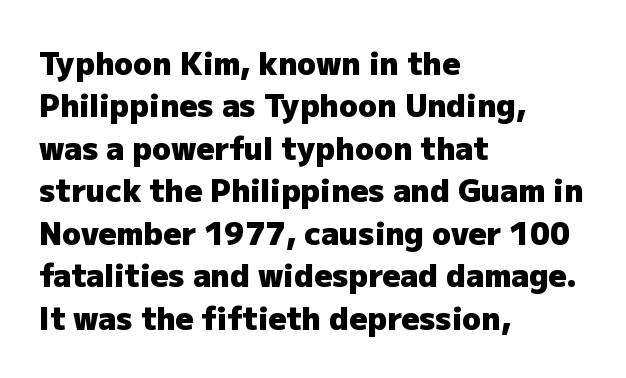
{"serif": "no", "italic": "no", "bold": "yes", "weight": "heavy", "width": "normal", "stroke_contrast": "low", "x_height": "medium", "monospaced": "no", "underline": "no", "align": "left", "line_spacing": "normal", "line_spacing_ratio": 1.37, "letter_spacing": "normal", "letter_spacing_em": 0.0, "glyph_px": 31}
